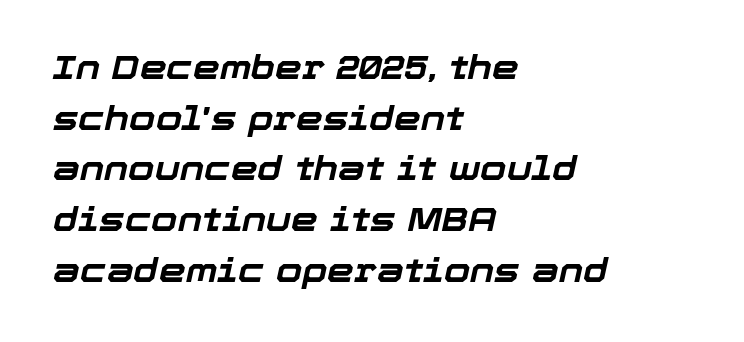
{"italic": "yes", "lean": "right", "slant_degrees": 12, "bold": "yes", "weight": "bold", "width": "normal", "stroke_contrast": "low", "x_height": "medium", "monospaced": "no", "underline": "no", "align": "left", "line_spacing": "normal", "line_spacing_ratio": 1.49, "letter_spacing": "normal", "letter_spacing_em": 0.0, "glyph_px": 34}
